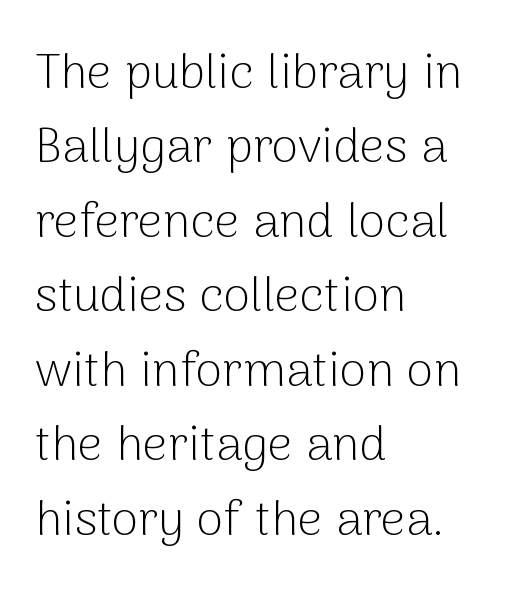
The image shows 49 px light sans-serif type, upright; set left-aligned, normal line spacing (1.52x), normal letter spacing, not underlined; low stroke contrast and a medium x-height.
